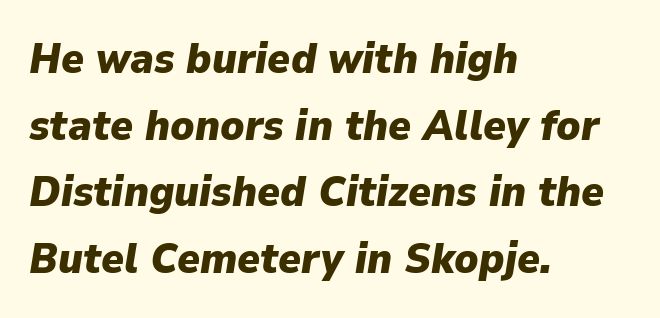
Typographic density is high because the face is bold. These lines are rendered in a variable-pitch font. Quick note: interline space is typical. The font's italic variant was chosen for this text. Short note: letters normally spaced.
